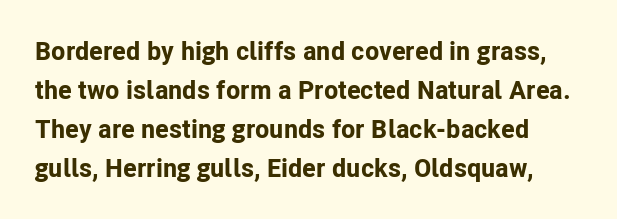
{"italic": "no", "bold": "yes", "underline": "no", "line_spacing": "normal", "line_spacing_ratio": 1.5, "letter_spacing": "normal", "letter_spacing_em": 0.0, "glyph_px": 26}
